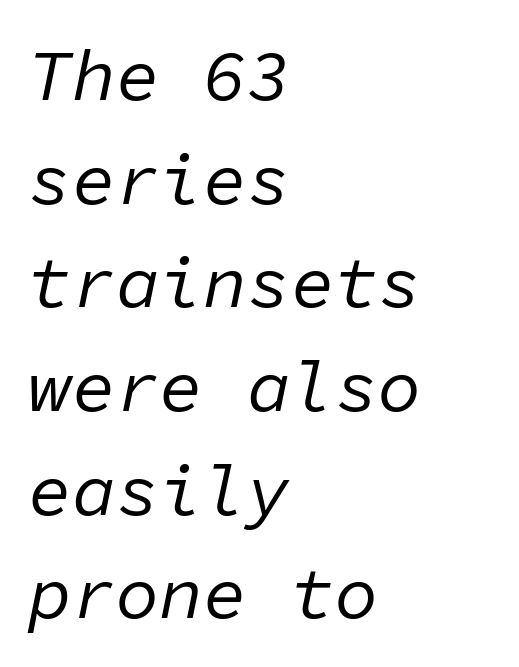
The image shows 73 px regular-weight type, italic (leaning right), monospaced; set left-aligned, normal line spacing (1.42x), normal letter spacing, not underlined; low stroke contrast and a medium x-height.
